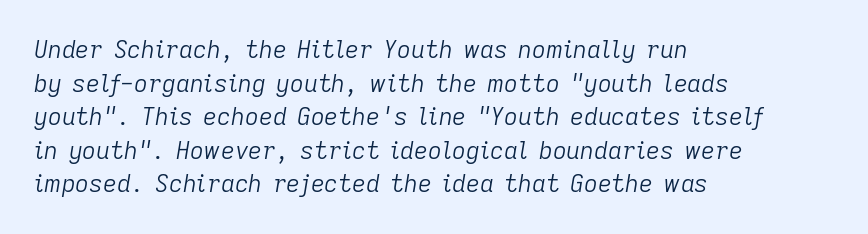
The image shows 24 px text type, italic (leaning right); set left-aligned, normal line spacing (1.4x), normal letter spacing, not underlined.
